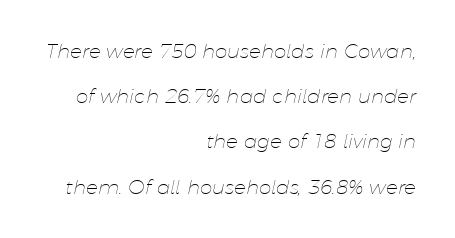
No letter is thick-stroked: the sample isn't bold. This block would shrink considerably if given ordinary leading; it's expanded now. The face used here is rendered with its standard letterfit. Horizontally, the lines are justified to the trailing edge only. You can tell it's italic because the verticals aren't actually vertical. The baseline area is clear.
